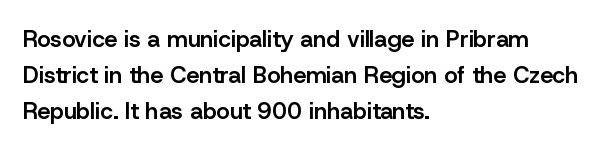
{"italic": "no", "bold": "semi", "underline": "no", "align": "left", "line_spacing": "normal", "line_spacing_ratio": 1.57, "letter_spacing": "normal", "letter_spacing_em": 0.0, "glyph_px": 23}
